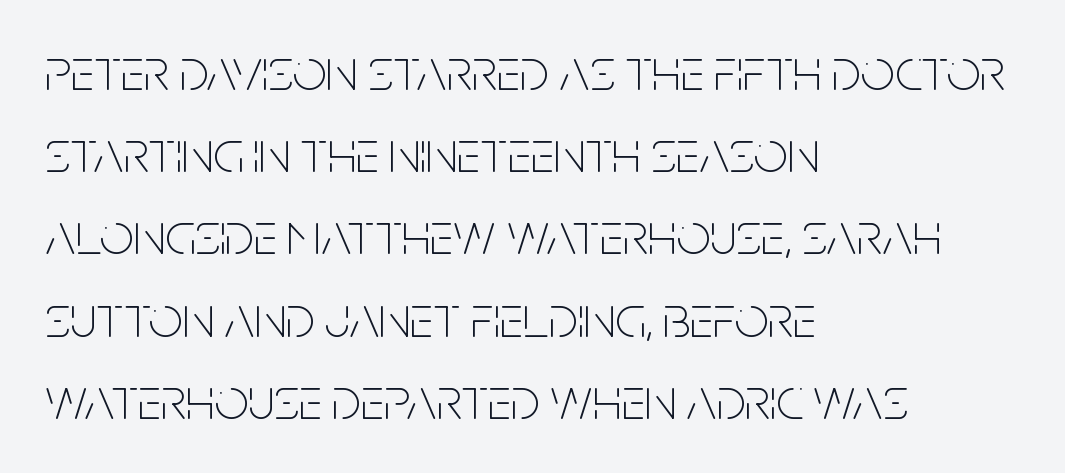
Q: Is the text bold? A: No.
Q: Is the text italic (slanted)? A: No, it is upright.
Q: Is the typeface a serif or a sans-serif typeface? A: Sans-serif.
Q: Is the text underlined? A: No.
Q: How is the paragraph aligned? A: Left-aligned.
Q: Is the spacing between letters normal or unusually wide? A: Normal.
Q: Is the spacing between lines tight, normal or loose? A: Normal.
Q: Width (condensed, normal, or wide)? A: Condensed.
Q: Stroke contrast? A: Low.
Q: x-height? A: Large.
Q: Monospaced? A: No.
